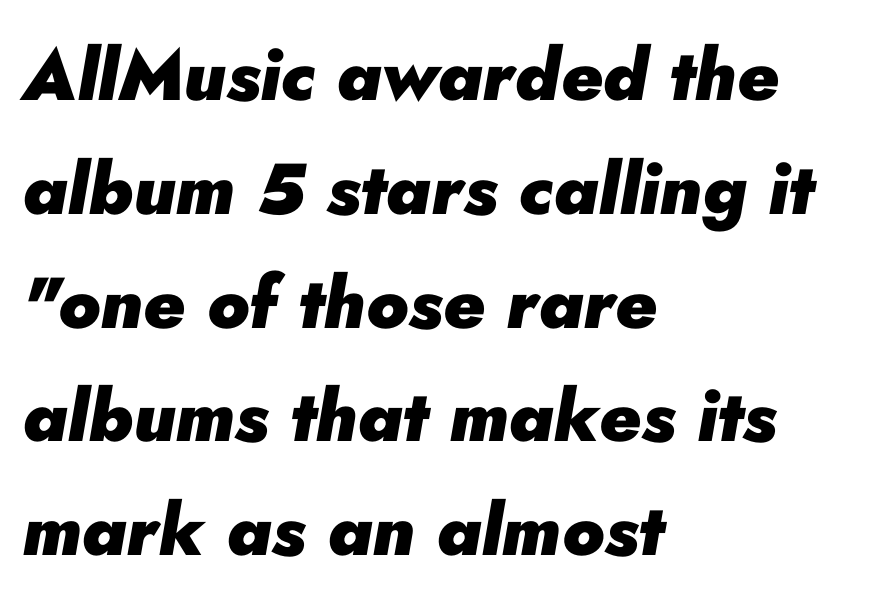
Q: Is the text bold? A: Yes.
Q: Is the text italic (slanted)? A: Yes, it leans right by about 10 degrees.
Q: Is the text underlined? A: No.
Q: How is the paragraph aligned? A: Left-aligned.
Q: Is the spacing between letters normal or unusually wide? A: Normal.
Q: Is the spacing between lines tight, normal or loose? A: Normal.
Q: Width (condensed, normal, or wide)? A: Normal.
Q: Stroke contrast? A: Low.
Q: x-height? A: Small.
Q: Monospaced? A: No.
